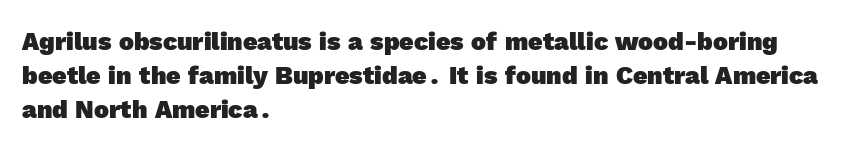
The image shows 25 px bold type; set left-aligned, normal line spacing (1.37x), normal letter spacing, not underlined.
